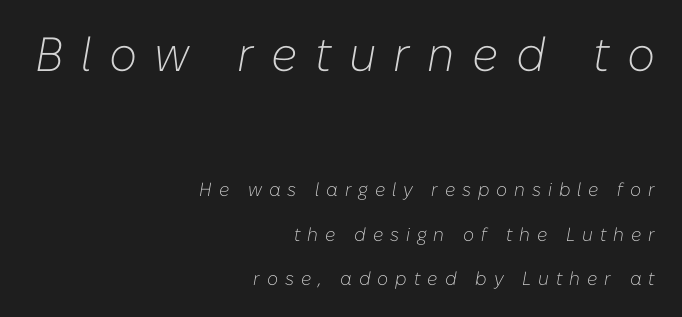
The image shows 48 px light type, italic (leaning right); set right-aligned, loose line spacing (2.35x), unusually wide letter spacing (+0.36 em), not underlined; the first (top) block is 2.53x larger; low stroke contrast and a medium x-height.
